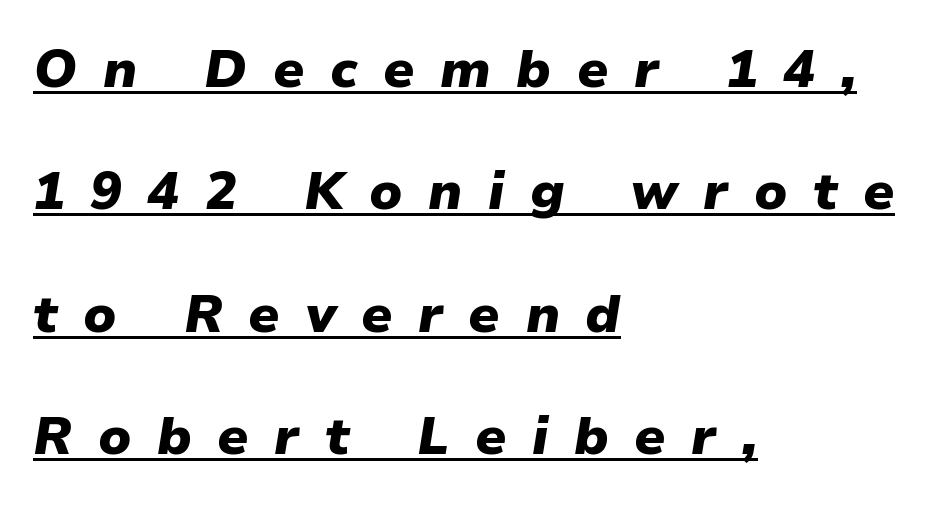
The image shows 53 px heavy type, italic (leaning right); set left-aligned, loose line spacing (2.31x), unusually wide letter spacing (+0.48 em), underlined; low stroke contrast and a medium x-height.
